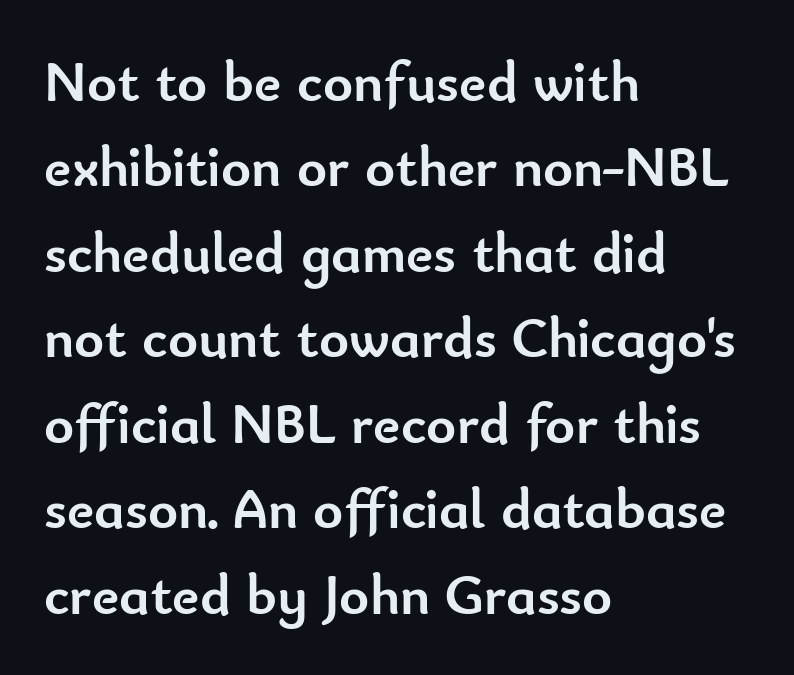
Spacing verdict: proportional, widths tailored to each character. These lines are set flush left with a ragged right edge. Typesetter's note: full bold, strokes at maximum text heaviness. Descender tails drop into unmarked territory.
